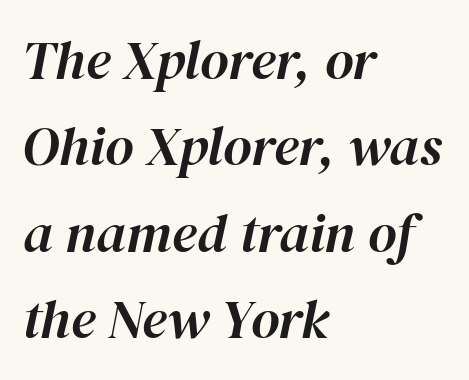
{"italic": "yes", "lean": "right", "slant_degrees": 12, "width": "normal", "stroke_contrast": "high", "x_height": "medium", "monospaced": "no", "underline": "no", "align": "left", "line_spacing": "normal", "line_spacing_ratio": 1.57, "letter_spacing": "normal", "letter_spacing_em": 0.0, "glyph_px": 55}
